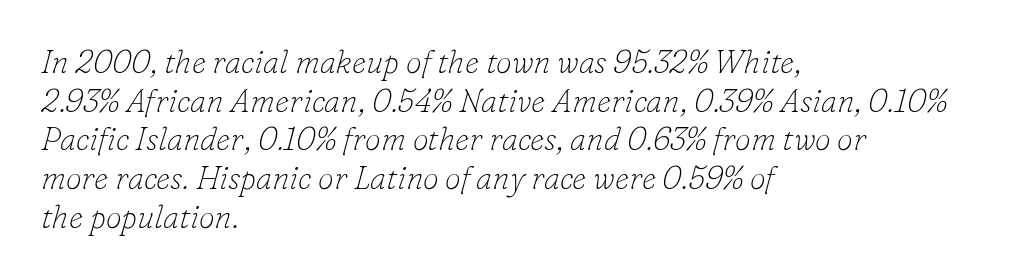
{"serif": "yes", "italic": "yes", "lean": "right", "slant_degrees": 16, "bold": "no", "weight": "thin", "width": "normal", "stroke_contrast": "low", "x_height": "small", "monospaced": "no", "underline": "no", "align": "left", "line_spacing_ratio": 1.21, "letter_spacing": "normal", "letter_spacing_em": 0.0, "glyph_px": 32}
